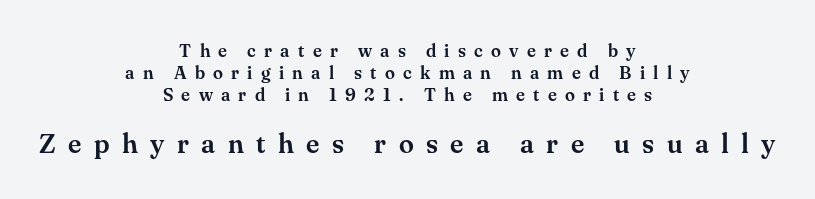
Q: Is the text italic (slanted)? A: No, it is upright.
Q: Is the text underlined? A: No.
Q: How is the paragraph aligned? A: Centered.
Q: Is the spacing between letters normal or unusually wide? A: Unusually wide.
Q: Which block of text is set in a larger size, the first (top) or the second (bottom)? A: The second (bottom) one.
